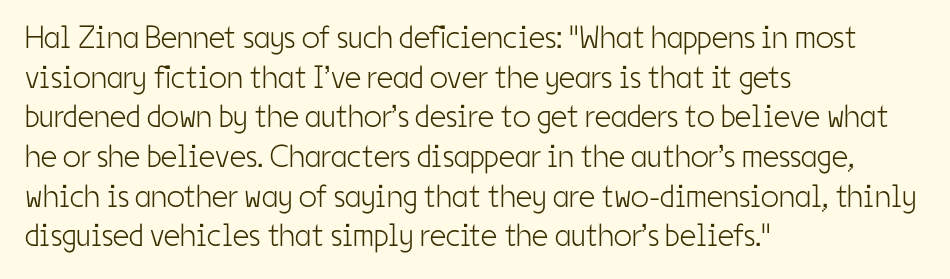
{"serif": "no", "italic": "no", "bold": "no", "weight": "light", "width": "condensed", "stroke_contrast": "low", "x_height": "medium", "monospaced": "no", "underline": "no", "align": "left", "line_spacing_ratio": 1.24, "letter_spacing": "normal", "letter_spacing_em": 0.0, "glyph_px": 32}
